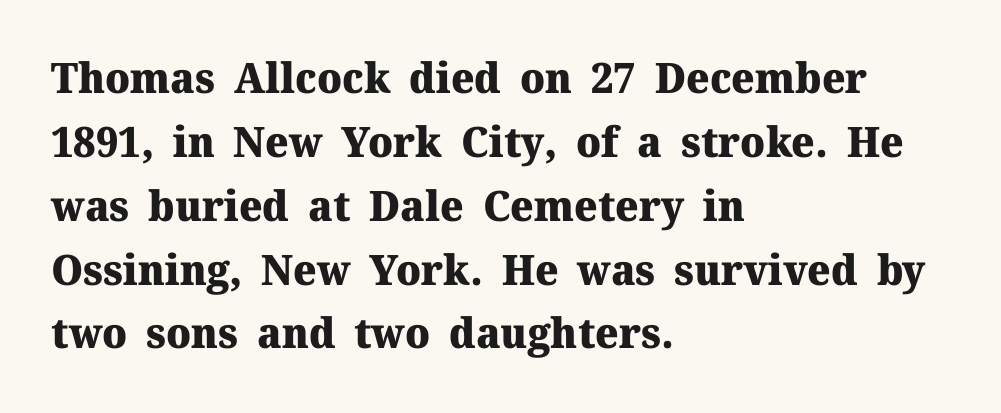
One-word summary of the alignment: left. The passage shown is emphatically bold. Do the letters lean? They stand straight. Honestly, the letter spacing is just normal — you wouldn't notice it. Check under the words: just untouched page.
